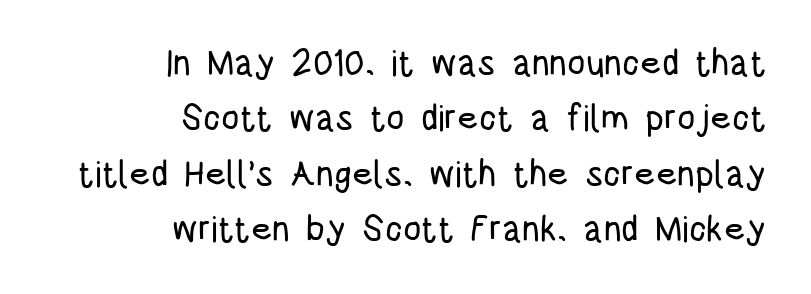
Q: Is the text italic (slanted)? A: No, it is upright.
Q: Is the typeface a serif or a sans-serif typeface? A: Sans-serif.
Q: Is the text underlined? A: No.
Q: How is the paragraph aligned? A: Right-aligned.
Q: Is the spacing between letters normal or unusually wide? A: Normal.
Q: Is the spacing between lines tight, normal or loose? A: Normal.
Q: Width (condensed, normal, or wide)? A: Condensed.
Q: Stroke contrast? A: Low.
Q: x-height? A: Large.
Q: Monospaced? A: No.
